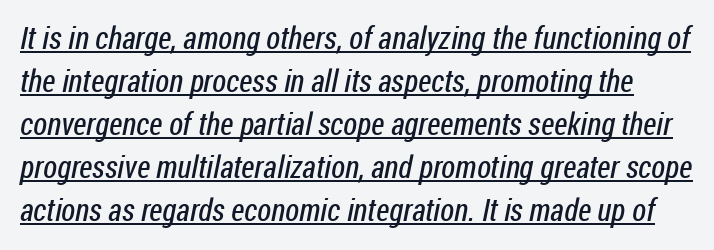
The image shows 31 px regular-weight, condensed sans-serif type; set normal line spacing (1.39x), normal letter spacing, underlined; low stroke contrast and a medium x-height.
